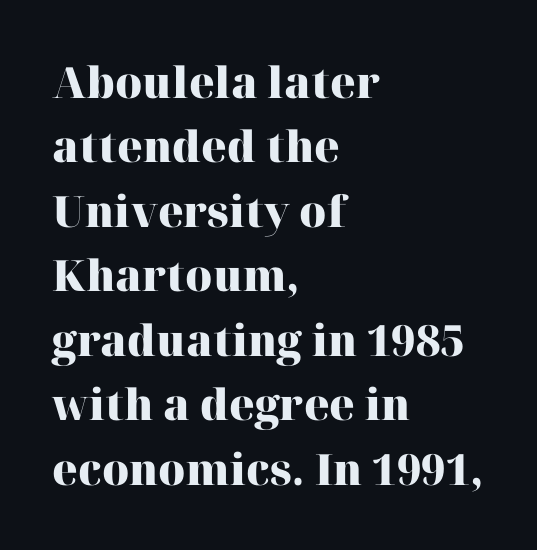
{"serif": "yes", "italic": "no", "bold": "yes", "weight": "heavy", "width": "normal", "stroke_contrast": "high", "x_height": "medium", "monospaced": "no", "underline": "no", "align": "left", "line_spacing": "normal", "line_spacing_ratio": 1.5, "letter_spacing": "normal", "letter_spacing_em": 0.0, "glyph_px": 43}
